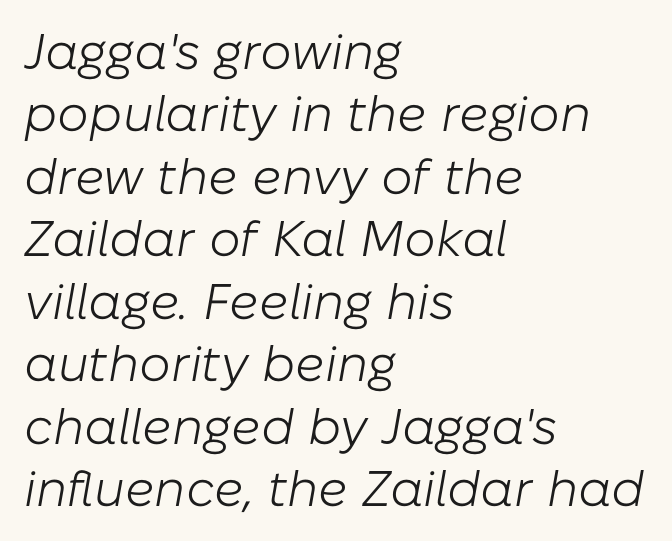
The font is comparable to plain body text, perhaps lighter. Bare-footed words on every line. Each word holds together tightly as a unit, with standard inter-letter gaps. An italicized treatment has been applied to the whole sample. A student would call this left alignment; a typographer would say flush left, rag right. The rendering uses a moderate line-height, typical for paragraphs.
